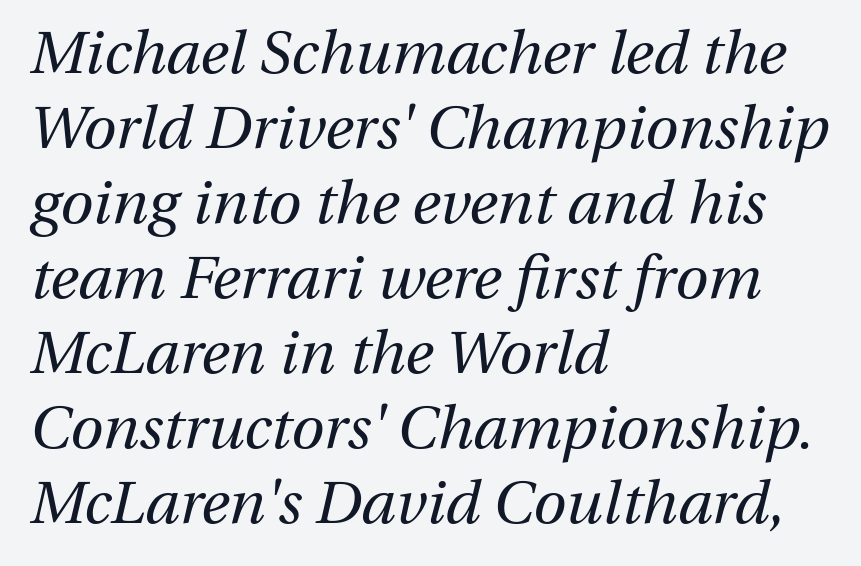
{"italic": "yes", "lean": "right", "slant_degrees": 13, "bold": "no", "weight": "regular", "width": "normal", "stroke_contrast": "medium", "x_height": "medium", "monospaced": "no", "underline": "no", "align": "left", "line_spacing": "normal", "line_spacing_ratio": 1.25, "letter_spacing": "normal", "letter_spacing_em": 0.0, "glyph_px": 60}
